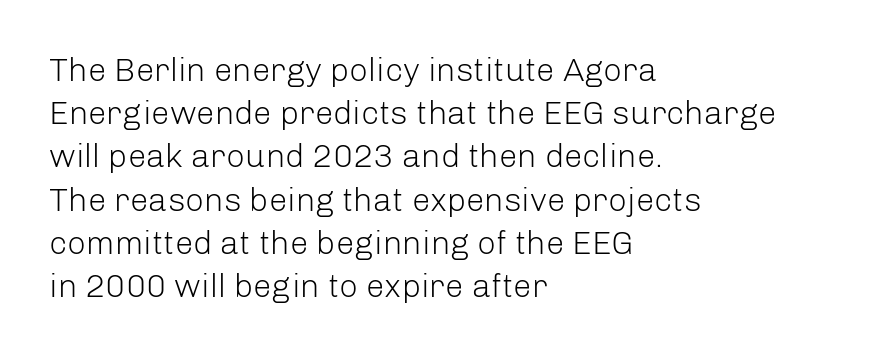
The passage shown is not bold in any degree. Spacing verdict: proportional, widths tailored to each character. Quick note: underline off. Short and long lines alike share a common starting point at left. The passage shown has conventional tracking throughout.
